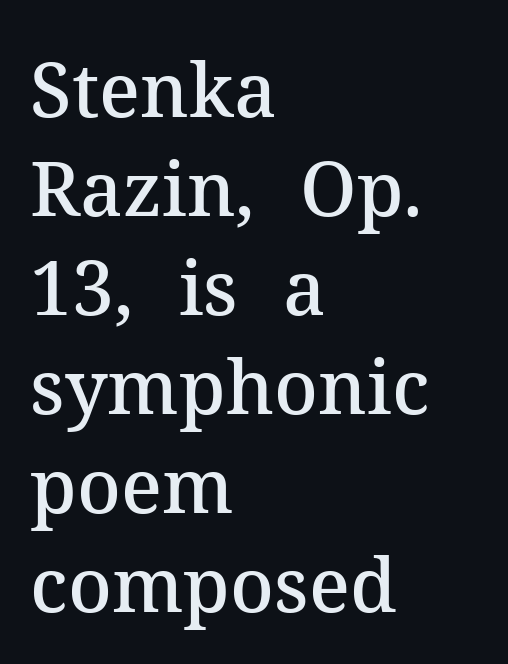
{"serif": "yes", "italic": "no", "bold": "semi", "weight": "semibold", "width": "normal", "stroke_contrast": "medium", "x_height": "medium", "monospaced": "no", "underline": "no", "align": "left", "line_spacing": "normal", "line_spacing_ratio": 1.32, "letter_spacing": "normal", "letter_spacing_em": 0.0, "glyph_px": 75}
